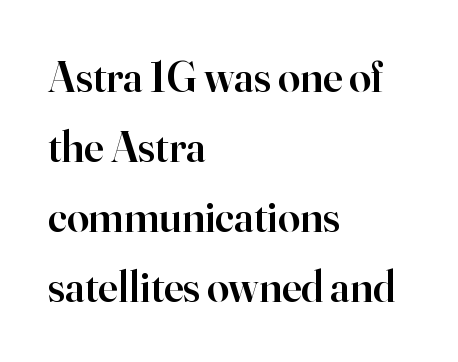
{"serif": "yes", "italic": "no", "bold": "semi", "weight": "semibold", "width": "normal", "stroke_contrast": "high", "x_height": "small", "monospaced": "no", "underline": "no", "align": "left", "line_spacing": "normal", "line_spacing_ratio": 1.59, "letter_spacing": "normal", "letter_spacing_em": 0.0, "glyph_px": 44}
